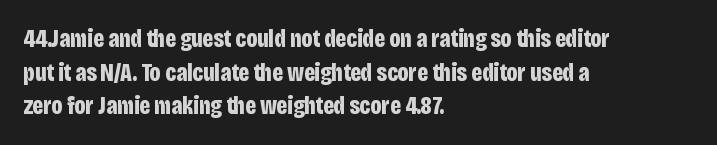
Students, note that the glyphs here touch the page at normal intervals. Chunky letters — that's bold for sure. Descenders are the only things crossing below the line. Notice how the passage keeps a crisp vertical edge on the left only.
